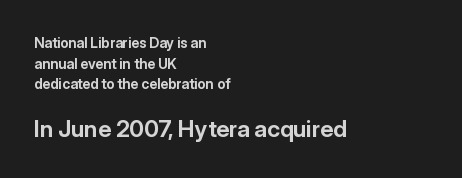
The image shows 23 px bold type, upright; set left-aligned, normal line spacing (1.47x), normal letter spacing, not underlined; the second (bottom) block is 1.64x larger.
